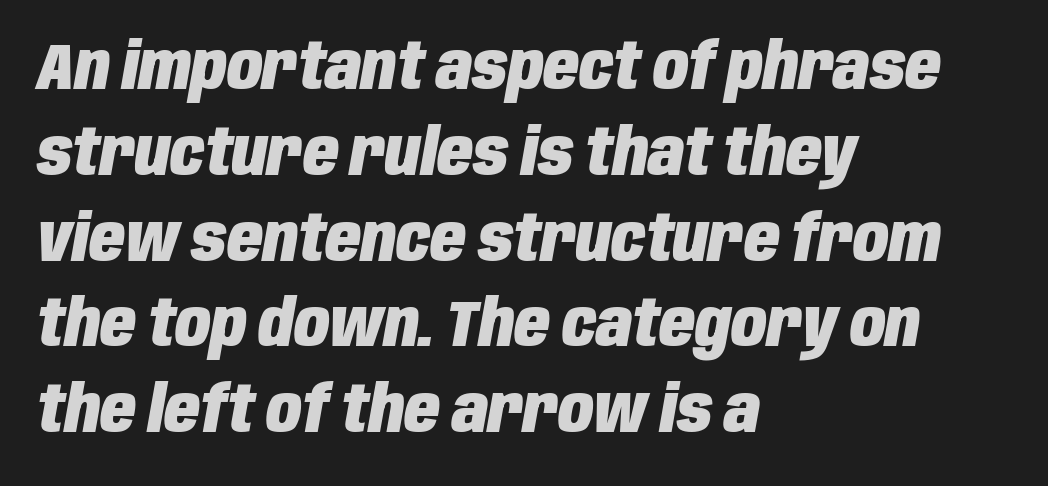
Q: Is the text bold? A: Yes.
Q: Is the text italic (slanted)? A: Yes, it leans right by about 10 degrees.
Q: Is the text underlined? A: No.
Q: How is the paragraph aligned? A: Left-aligned.
Q: Is the spacing between letters normal or unusually wide? A: Normal.
Q: Is the spacing between lines tight, normal or loose? A: Normal.
Q: Width (condensed, normal, or wide)? A: Condensed.
Q: Stroke contrast? A: Low.
Q: x-height? A: Large.
Q: Monospaced? A: No.
